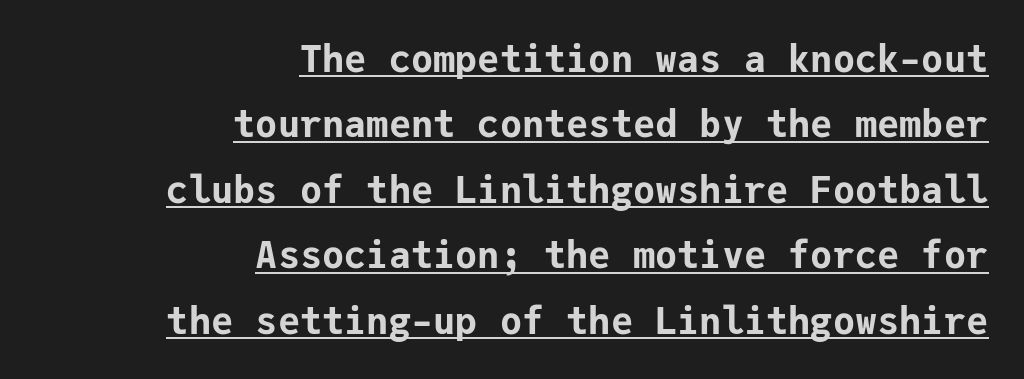
Q: Is the text bold? A: Yes.
Q: Is the text italic (slanted)? A: No, it is upright.
Q: Is the typeface a serif or a sans-serif typeface? A: Sans-serif.
Q: Is the text underlined? A: Yes.
Q: How is the paragraph aligned? A: Right-aligned.
Q: Is the spacing between letters normal or unusually wide? A: Normal.
Q: Width (condensed, normal, or wide)? A: Normal.
Q: Stroke contrast? A: Low.
Q: x-height? A: Medium.
Q: Monospaced? A: Yes.
